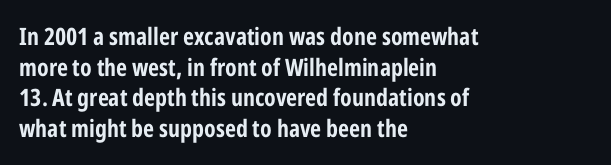
Q: Is the text bold? A: Yes.
Q: Is the text italic (slanted)? A: No, it is upright.
Q: Is the text underlined? A: No.
Q: How is the paragraph aligned? A: Left-aligned.
Q: Is the spacing between letters normal or unusually wide? A: Normal.
Q: Is the spacing between lines tight, normal or loose? A: Normal.
